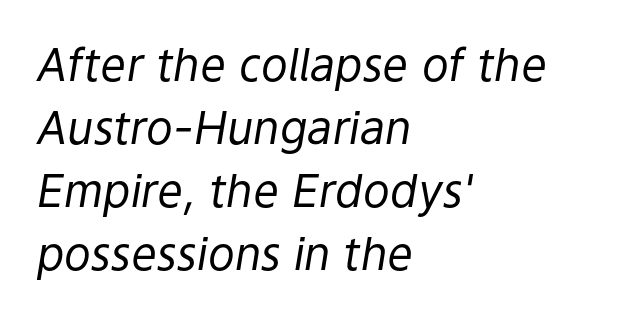
{"italic": "yes", "lean": "right", "slant_degrees": 9, "bold": "no", "weight": "regular", "width": "normal", "stroke_contrast": "low", "x_height": "medium", "monospaced": "no", "underline": "no", "align": "left", "line_spacing": "normal", "line_spacing_ratio": 1.4, "letter_spacing": "normal", "letter_spacing_em": 0.0, "glyph_px": 45}
